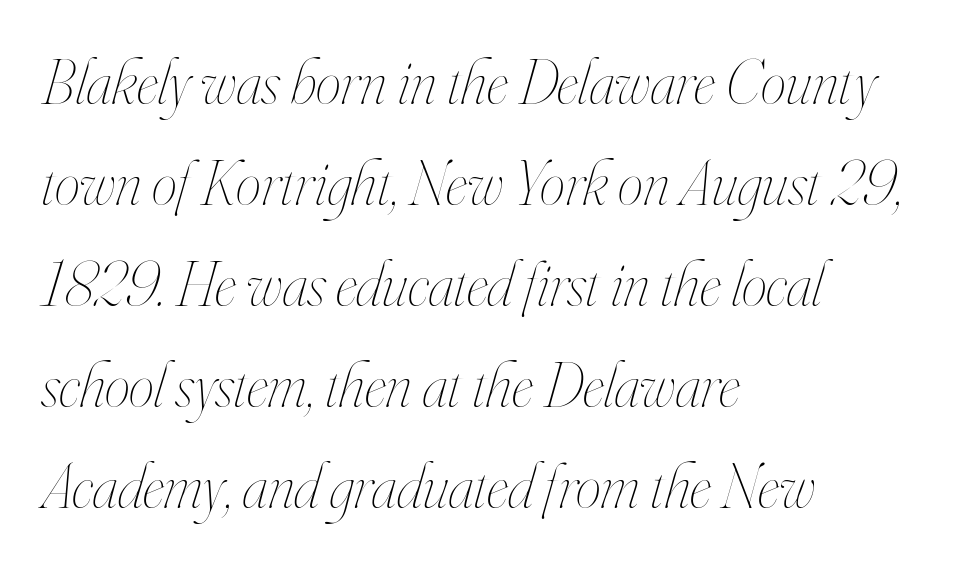
Q: Is the text bold? A: No.
Q: Is the text italic (slanted)? A: Yes, it leans right by about 16 degrees.
Q: Is the text underlined? A: No.
Q: How is the paragraph aligned? A: Left-aligned.
Q: Is the spacing between letters normal or unusually wide? A: Normal.
Q: Is the spacing between lines tight, normal or loose? A: Normal.
Q: Width (condensed, normal, or wide)? A: Condensed.
Q: Stroke contrast? A: High.
Q: x-height? A: Small.
Q: Monospaced? A: No.
